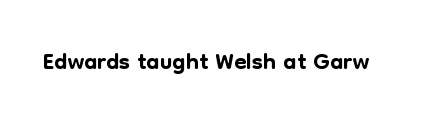
{"serif": "no", "italic": "no", "width": "normal", "stroke_contrast": "low", "x_height": "medium", "monospaced": "no", "underline": "no", "letter_spacing": "normal", "letter_spacing_em": 0.0, "glyph_px": 36}
